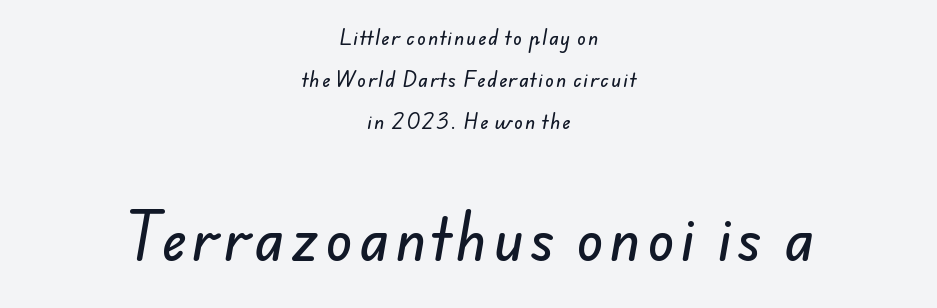
A bare baseline throughout the passage. This sample is center-justified, so both line endings float freely. The second block has been scaled up relative to the first. Each new line begins a long way beneath the previous one. Observe the absence of serifs on each vertical stroke in this sample.
